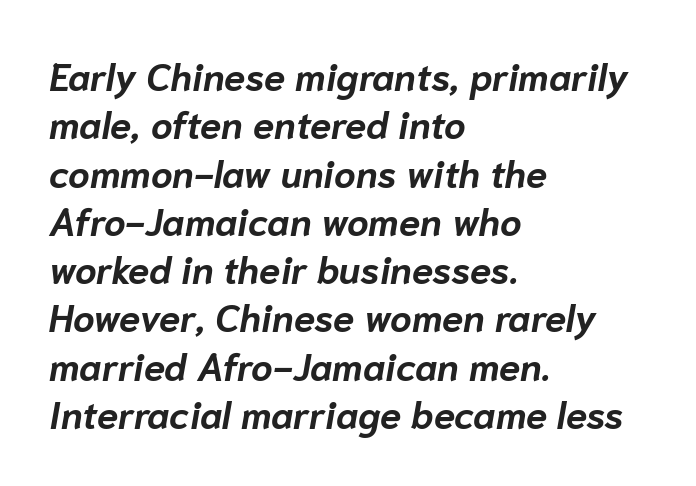
Q: Is the text bold? A: Yes.
Q: Is the text italic (slanted)? A: Yes, it leans right by about 10 degrees.
Q: Is the text underlined? A: No.
Q: How is the paragraph aligned? A: Left-aligned.
Q: Is the spacing between letters normal or unusually wide? A: Normal.
Q: Is the spacing between lines tight, normal or loose? A: Normal.
Q: Width (condensed, normal, or wide)? A: Normal.
Q: Stroke contrast? A: Low.
Q: x-height? A: Medium.
Q: Monospaced? A: No.
